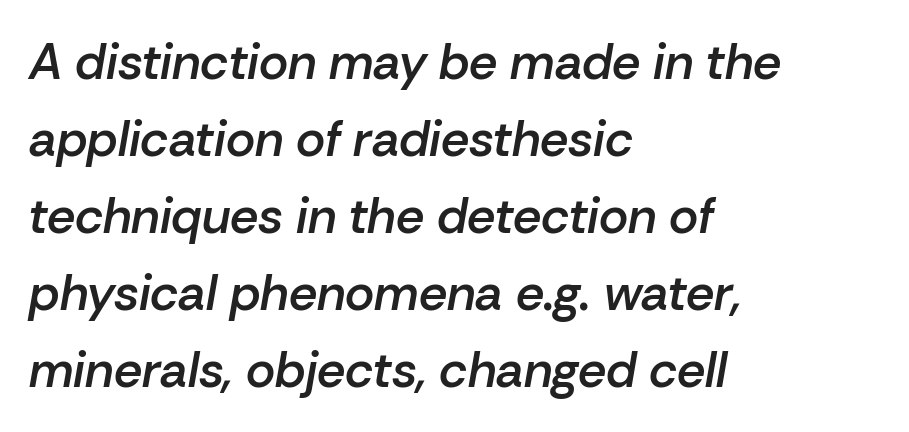
Q: Is the text bold? A: Semi-bold.
Q: Is the text italic (slanted)? A: Yes, it leans right by about 10 degrees.
Q: Is the text underlined? A: No.
Q: How is the paragraph aligned? A: Left-aligned.
Q: Is the spacing between letters normal or unusually wide? A: Normal.
Q: Is the spacing between lines tight, normal or loose? A: Normal.
Q: Width (condensed, normal, or wide)? A: Normal.
Q: Stroke contrast? A: Low.
Q: x-height? A: Medium.
Q: Monospaced? A: No.
